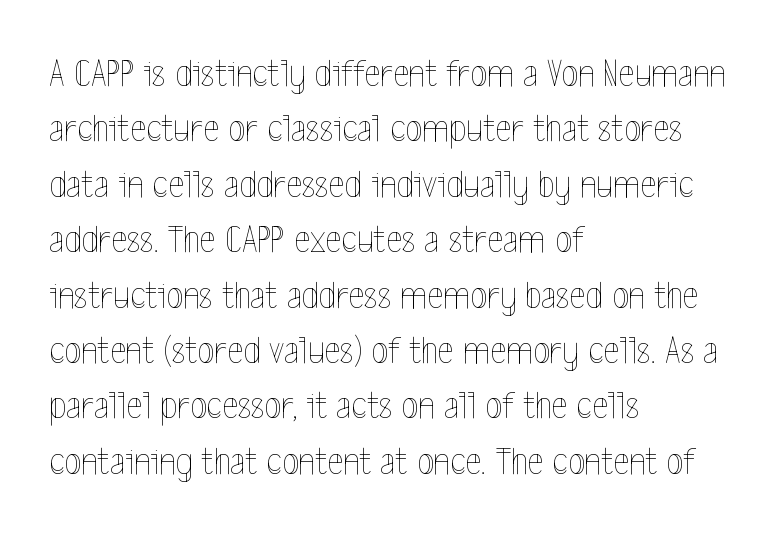
The image shows 39 px thin, condensed type, upright; set left-aligned, normal line spacing (1.42x), normal letter spacing, not underlined; a medium x-height.
